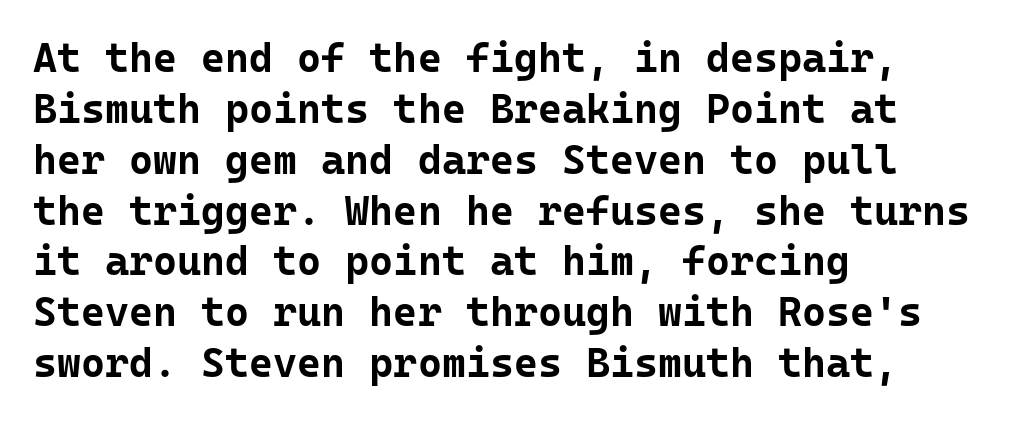
{"serif": "no", "italic": "no", "bold": "yes", "weight": "bold", "width": "normal", "stroke_contrast": "low", "x_height": "medium", "monospaced": "yes", "underline": "no", "align": "left", "line_spacing_ratio": 1.24, "letter_spacing": "normal", "letter_spacing_em": 0.0, "glyph_px": 41}
